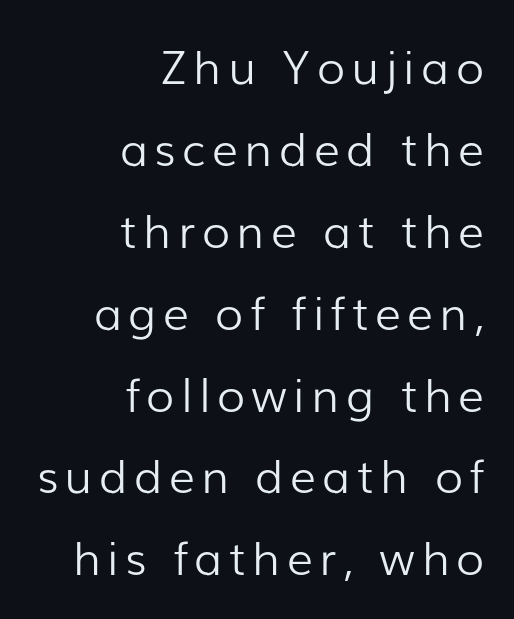
{"serif": "no", "italic": "no", "bold": "no", "weight": "light", "width": "normal", "stroke_contrast": "low", "x_height": "medium", "monospaced": "no", "underline": "no", "align": "right", "line_spacing_ratio": 1.78, "glyph_px": 46}
